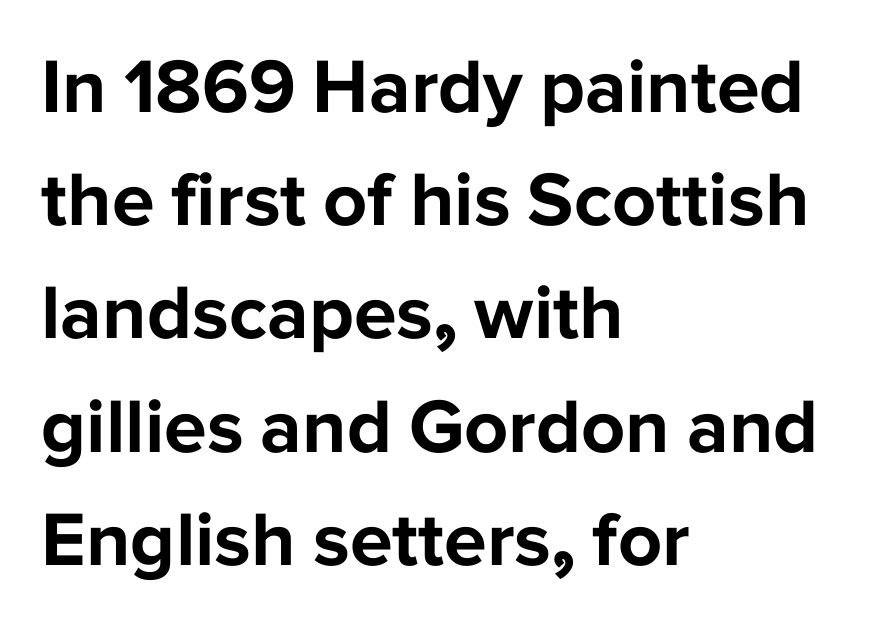
Q: Is the text bold? A: Yes.
Q: Is the text italic (slanted)? A: No, it is upright.
Q: Is the typeface a serif or a sans-serif typeface? A: Sans-serif.
Q: Is the text underlined? A: No.
Q: How is the paragraph aligned? A: Left-aligned.
Q: Is the spacing between letters normal or unusually wide? A: Normal.
Q: Is the spacing between lines tight, normal or loose? A: Normal.
Q: Width (condensed, normal, or wide)? A: Normal.
Q: Stroke contrast? A: Low.
Q: x-height? A: Medium.
Q: Monospaced? A: No.
